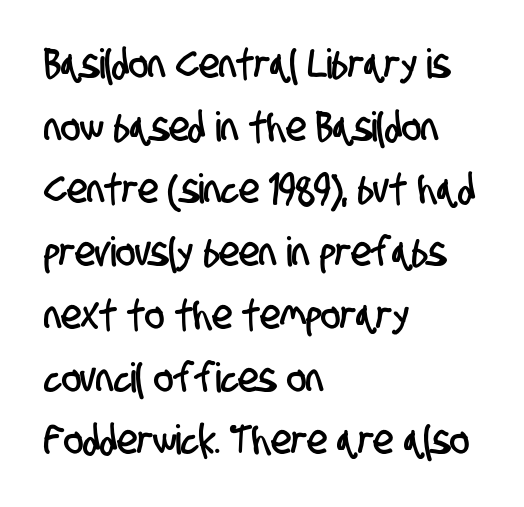
The image shows 41 px condensed sans-serif type; set left-aligned, normal line spacing (1.53x), normal letter spacing, not underlined; low stroke contrast and a large x-height.
